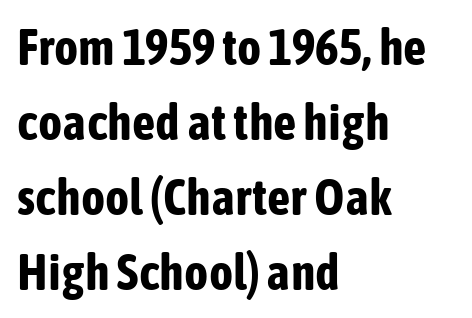
The image shows 51 px bold, condensed sans-serif type, upright; set left-aligned, normal line spacing (1.47x), normal letter spacing, not underlined; low stroke contrast and a medium x-height.
